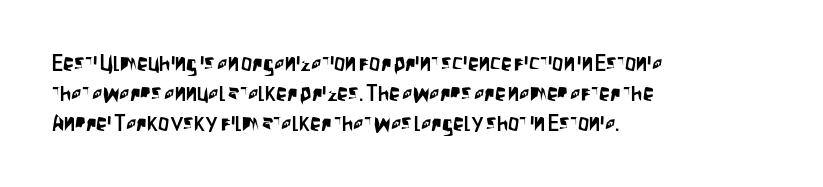
{"italic": "no", "underline": "no", "align": "left", "line_spacing": "normal", "line_spacing_ratio": 1.36, "letter_spacing": "normal", "letter_spacing_em": 0.0, "glyph_px": 22}
